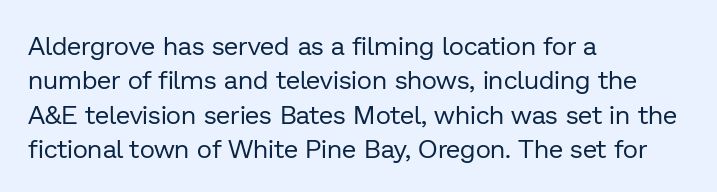
Q: Is the text bold? A: No.
Q: Is the text italic (slanted)? A: No, it is upright.
Q: Is the text underlined? A: No.
Q: How is the paragraph aligned? A: Left-aligned.
Q: Is the spacing between letters normal or unusually wide? A: Normal.
Q: Is the spacing between lines tight, normal or loose? A: Normal.
